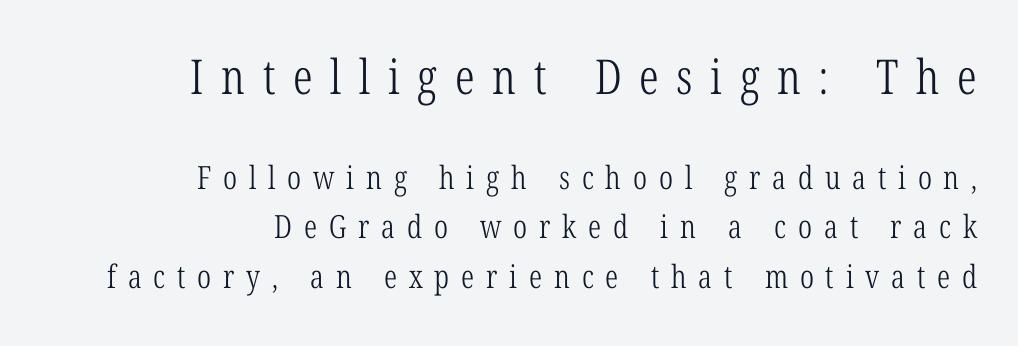
The image shows 48 px light, condensed serif type, upright; set right-aligned, normal line spacing (1.55x), unusually wide letter spacing (+0.37 em), not underlined; the first (top) block is 1.5x larger; low stroke contrast and a medium x-height.
